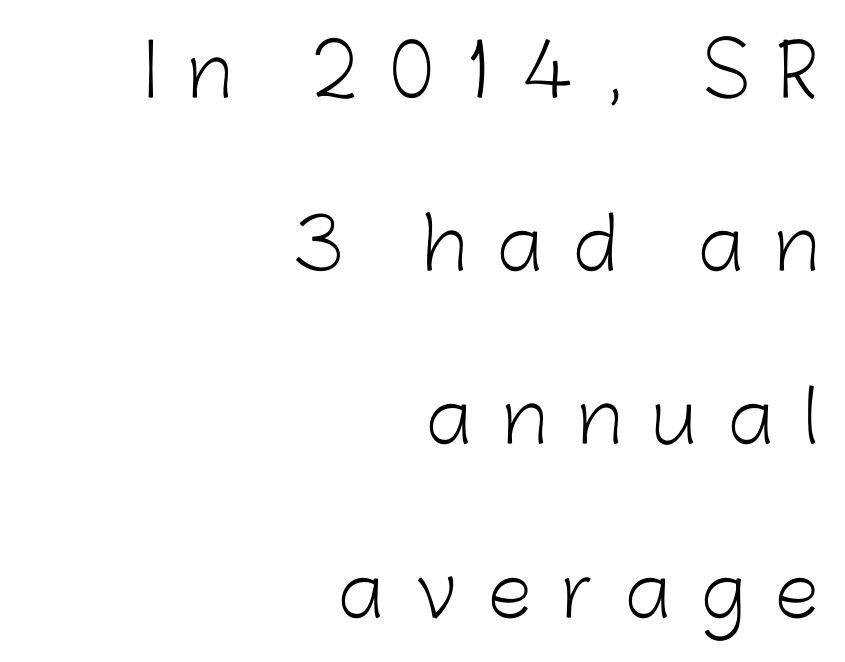
{"serif": "no", "italic": "no", "bold": "no", "weight": "light", "width": "normal", "stroke_contrast": "low", "x_height": "medium", "monospaced": "no", "underline": "no", "align": "right", "line_spacing": "loose", "line_spacing_ratio": 2.44, "letter_spacing": "wide", "letter_spacing_em": 0.44, "glyph_px": 71}
